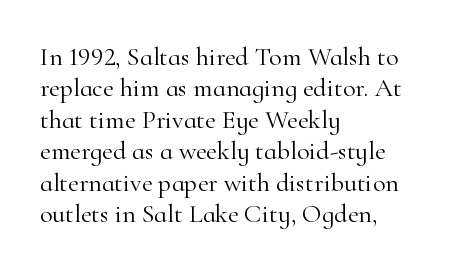
The image shows 26 px text type, upright; set left-aligned, line spacing 1.21x, normal letter spacing, not underlined.
